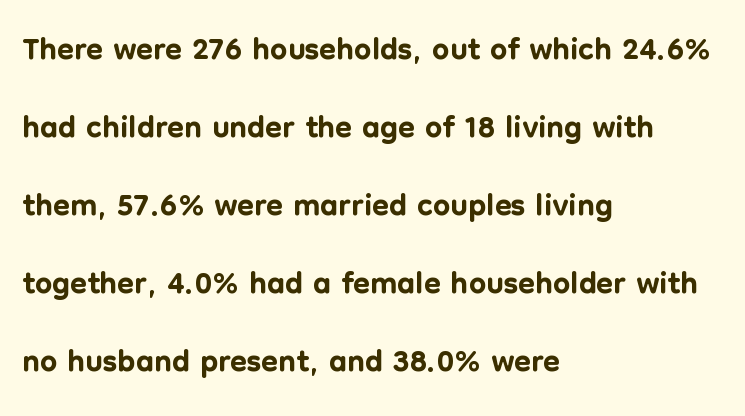
Q: Is the text italic (slanted)? A: No, it is upright.
Q: Is the typeface a serif or a sans-serif typeface? A: Sans-serif.
Q: Is the text underlined? A: No.
Q: How is the paragraph aligned? A: Left-aligned.
Q: Is the spacing between letters normal or unusually wide? A: Normal.
Q: Is the spacing between lines tight, normal or loose? A: Normal.
Q: Width (condensed, normal, or wide)? A: Normal.
Q: Stroke contrast? A: Low.
Q: x-height? A: Medium.
Q: Monospaced? A: No.
